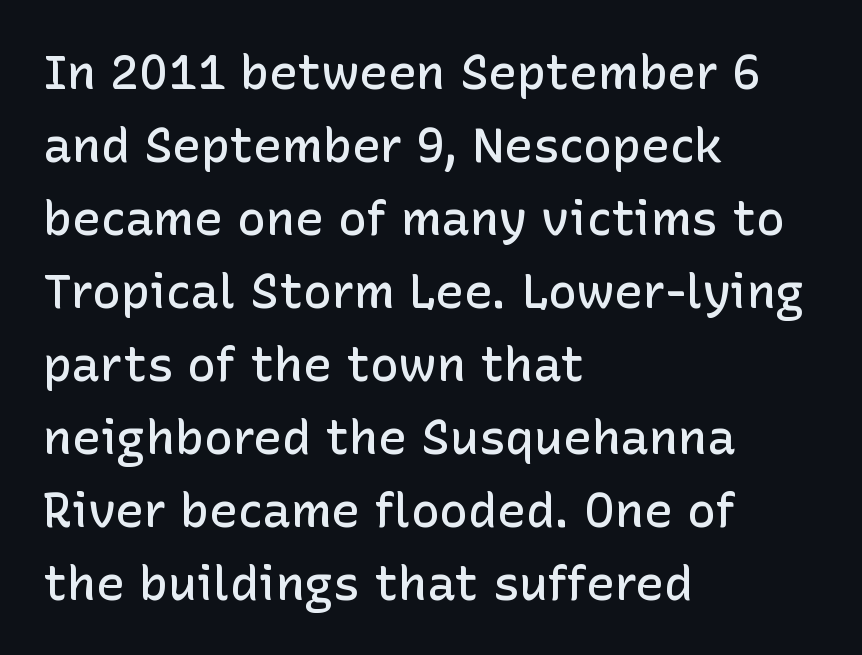
The face used here is proportionally spaced, like ordinary book or web type. A bit beefed up — I'd call it semibold rather than bold. Serifs: no, the terminals of the letterforms are clean. The rag falls on the right side of this text block.
